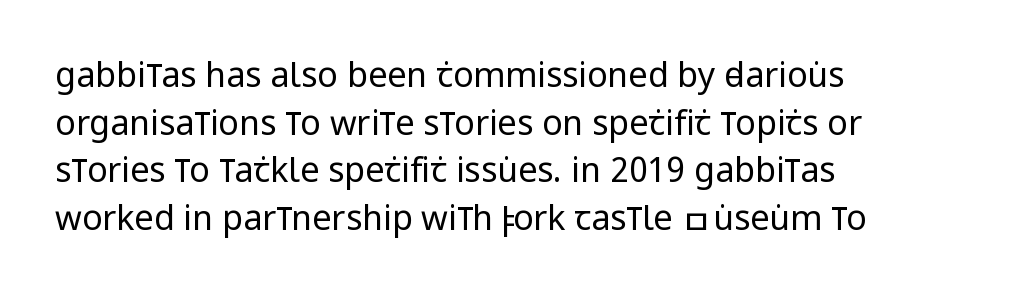
Q: Is the text bold? A: No.
Q: Is the text italic (slanted)? A: No, it is upright.
Q: Is the typeface a serif or a sans-serif typeface? A: Sans-serif.
Q: Is the text underlined? A: No.
Q: How is the paragraph aligned? A: Left-aligned.
Q: Is the spacing between letters normal or unusually wide? A: Normal.
Q: Is the spacing between lines tight, normal or loose? A: Normal.
Q: Width (condensed, normal, or wide)? A: Condensed.
Q: Stroke contrast? A: Low.
Q: x-height? A: Large.
Q: Monospaced? A: No.
